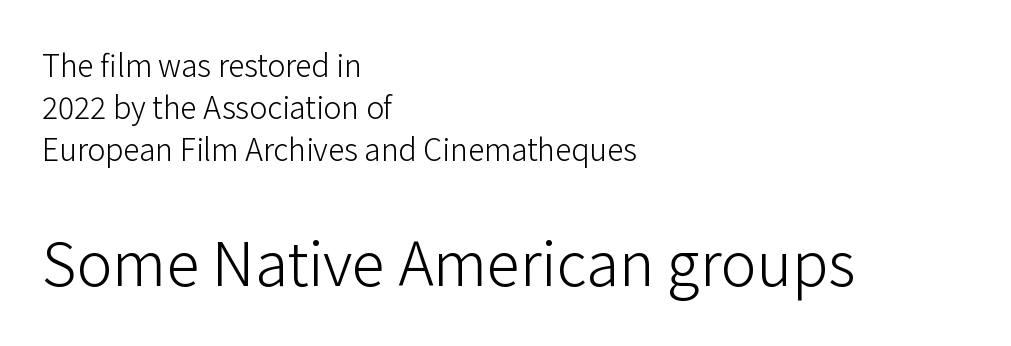
Typeset ragged right — the left edge is the straight one. Lines of text with bare space underneath. Notice how descenders clear the ascenders below comfortably — that's standard leading. Looks like regular typesetting: each glyph gets only the width it needs. Glyph-to-glyph distance matches everyday printed text. In terms of posture, this sample is upright.
